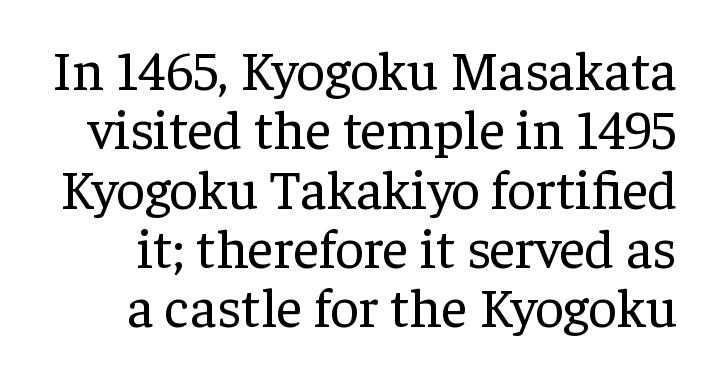
The image shows 56 px regular-weight serif type, upright; set tight line spacing (1.06x), normal letter spacing, not underlined; low stroke contrast and a medium x-height.
